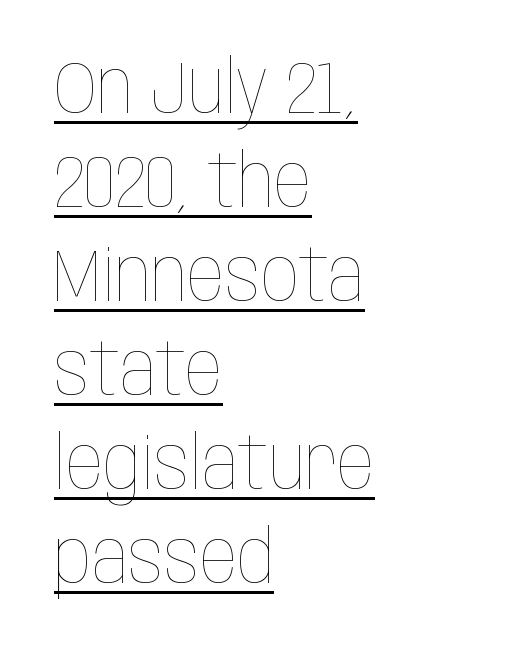
The lines sit at an ordinary, default distance from one another. Emphasis is given by a line drawn under the lettering. The passage shown has conventional tracking throughout. Is this a fixed-width face? No — the glyphs have proportional, varying widths.
